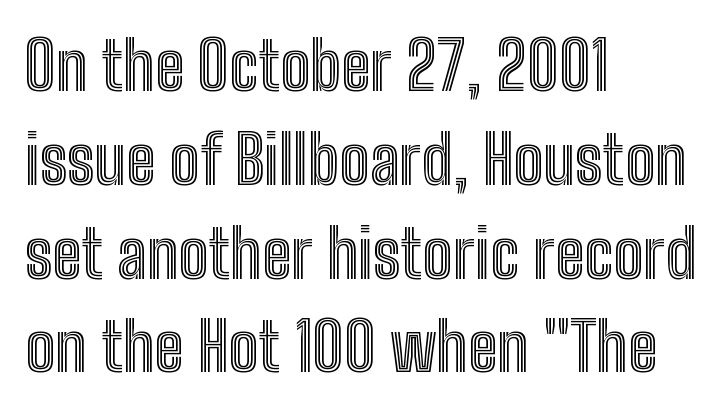
The image shows 67 px condensed type, upright; set left-aligned, normal line spacing (1.4x), normal letter spacing, not underlined; a medium x-height.
